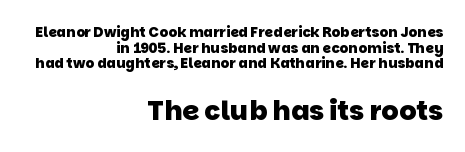
{"bold": "yes", "underline": "no", "align": "right", "line_spacing": "tight", "line_spacing_ratio": 1.12, "letter_spacing": "normal", "letter_spacing_em": 0.0, "larger_block": "second", "size_ratio": 1.93, "glyph_px": 27}
